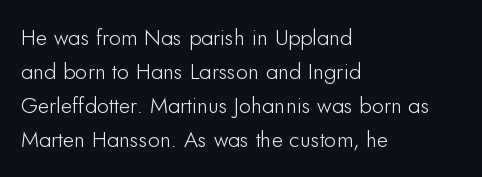
{"italic": "no", "underline": "no", "align": "left", "line_spacing": "normal", "line_spacing_ratio": 1.54, "letter_spacing": "normal", "letter_spacing_em": 0.0, "glyph_px": 22}
